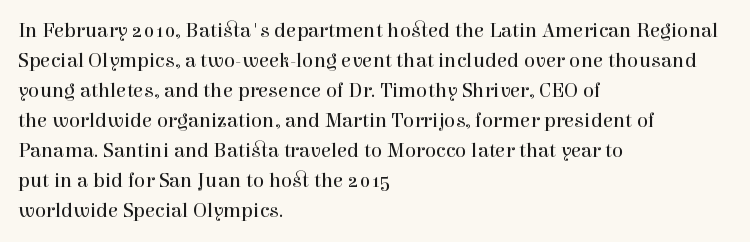
The image shows 21 px text type, upright; set left-aligned, normal line spacing (1.43x), normal letter spacing, not underlined.
